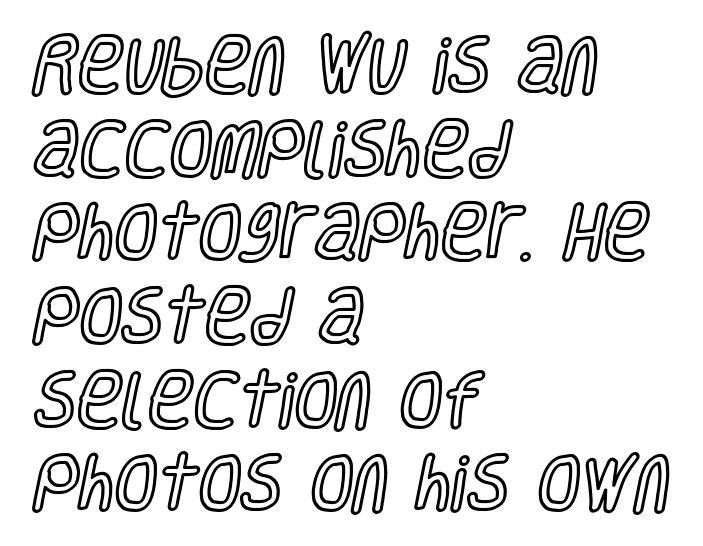
{"width": "condensed", "x_height": "large", "monospaced": "no", "underline": "no", "align": "left", "line_spacing": "normal", "line_spacing_ratio": 1.35, "letter_spacing": "normal", "letter_spacing_em": 0.0, "glyph_px": 62}
